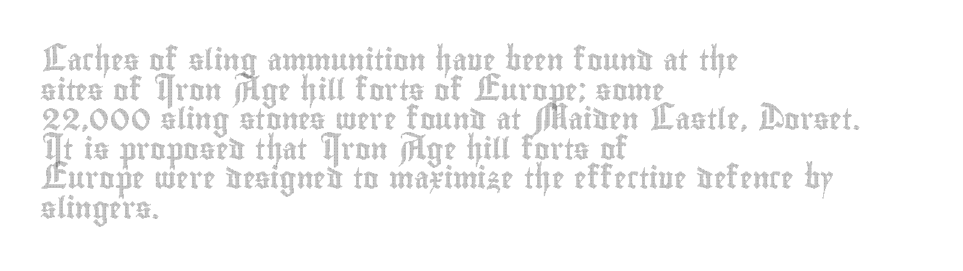
Q: Is the text italic (slanted)? A: No, it is upright.
Q: Is the text underlined? A: No.
Q: How is the paragraph aligned? A: Left-aligned.
Q: Is the spacing between letters normal or unusually wide? A: Normal.
Q: Is the spacing between lines tight, normal or loose? A: Normal.
